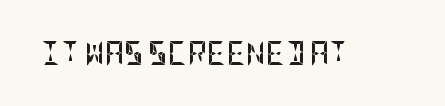
What stands out about the letter spacing? Nothing — it is the standard amount. Upright lettering throughout. Bold? Absolutely — the strokes are thick and heavy. The glyphs are unaccompanied by any horizontal stroke below them.
